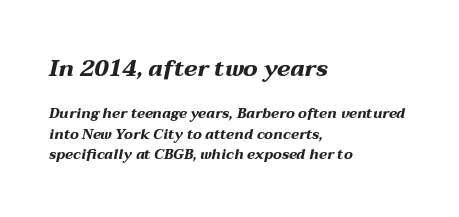
{"italic": "yes", "lean": "right", "slant_degrees": 12, "bold": "yes", "underline": "no", "align": "left", "line_spacing": "normal", "line_spacing_ratio": 1.47, "letter_spacing": "normal", "letter_spacing_em": 0.0, "larger_block": "first", "size_ratio": 1.64, "glyph_px": 23}
